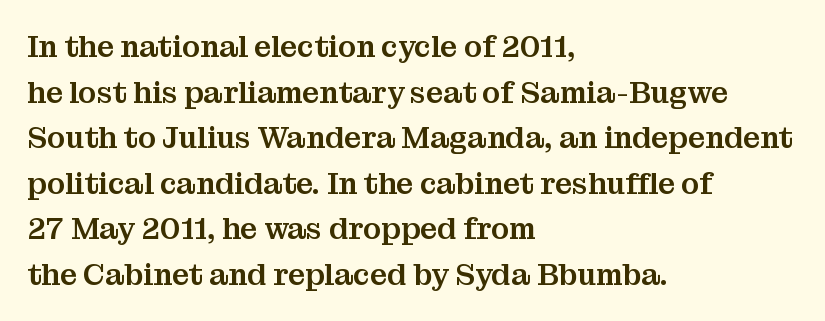
No word sits above an underline. Leftover space on each line is placed entirely after the last word. The passage shown is typed in a proportional face where columns would drift. Compared with typical body copy, the letter spacing here is the same.
